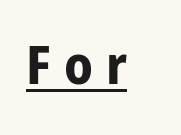
Q: Is the text bold? A: Yes.
Q: Is the text italic (slanted)? A: No, it is upright.
Q: Is the typeface a serif or a sans-serif typeface? A: Sans-serif.
Q: Is the text underlined? A: Yes.
Q: Is the spacing between letters normal or unusually wide? A: Unusually wide.
Q: Width (condensed, normal, or wide)? A: Condensed.
Q: Stroke contrast? A: Low.
Q: x-height? A: Medium.
Q: Monospaced? A: No.
